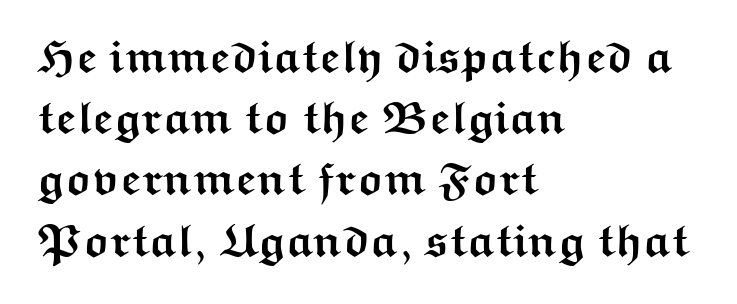
The image shows 46 px semibold, wide sans-serif type, upright; set left-aligned, normal line spacing (1.33x), normal letter spacing, not underlined; medium stroke contrast and a medium x-height.
